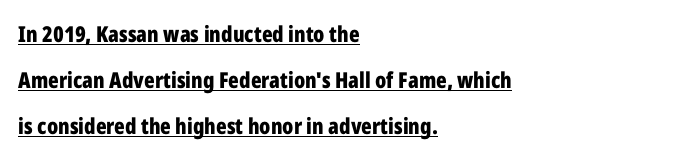
The image shows 22 px bold type, upright; set left-aligned, loose line spacing (2.1x), normal letter spacing, underlined.
